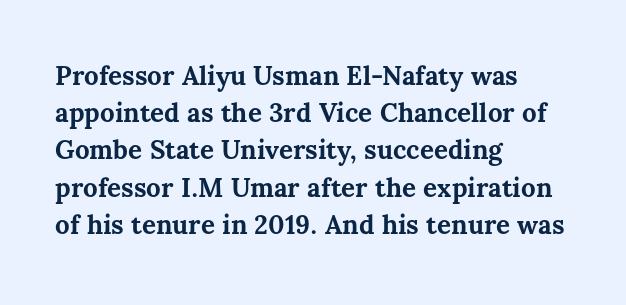
{"italic": "no", "bold": "yes", "underline": "no", "align": "left", "line_spacing": "normal", "line_spacing_ratio": 1.43, "letter_spacing": "normal", "letter_spacing_em": 0.0, "glyph_px": 26}
